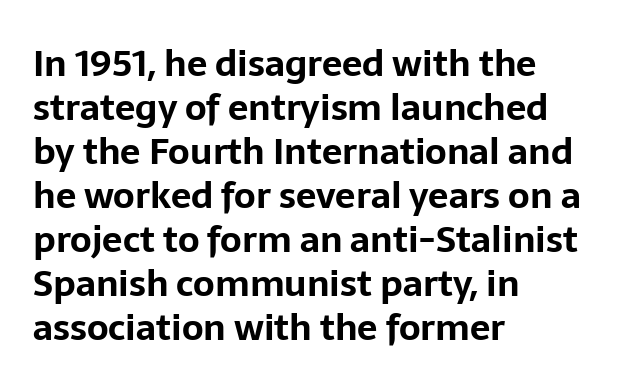
Q: Is the text bold? A: Yes.
Q: Is the text italic (slanted)? A: No, it is upright.
Q: Is the typeface a serif or a sans-serif typeface? A: Sans-serif.
Q: Is the text underlined? A: No.
Q: How is the paragraph aligned? A: Left-aligned.
Q: Is the spacing between letters normal or unusually wide? A: Normal.
Q: Width (condensed, normal, or wide)? A: Normal.
Q: Stroke contrast? A: Low.
Q: x-height? A: Medium.
Q: Monospaced? A: No.
